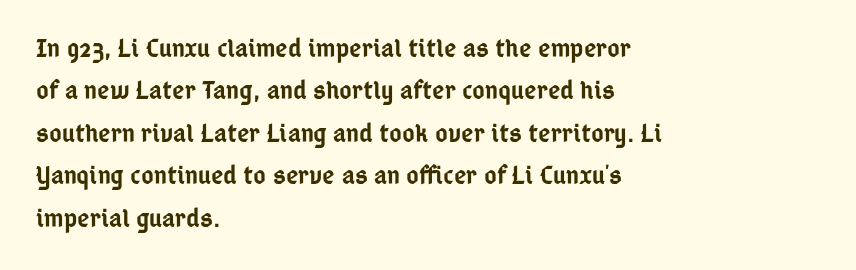
The image shows 27 px text type, upright; set left-aligned, normal line spacing (1.57x), normal letter spacing, not underlined.
